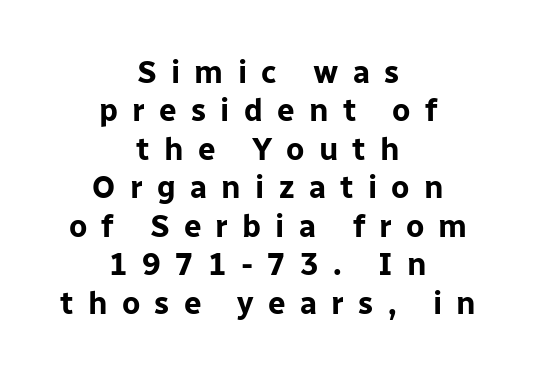
Q: Is the text bold? A: Yes.
Q: Is the text italic (slanted)? A: No, it is upright.
Q: Is the typeface a serif or a sans-serif typeface? A: Sans-serif.
Q: Is the text underlined? A: No.
Q: How is the paragraph aligned? A: Centered.
Q: Is the spacing between letters normal or unusually wide? A: Unusually wide.
Q: Width (condensed, normal, or wide)? A: Normal.
Q: Stroke contrast? A: Low.
Q: x-height? A: Medium.
Q: Monospaced? A: No.
